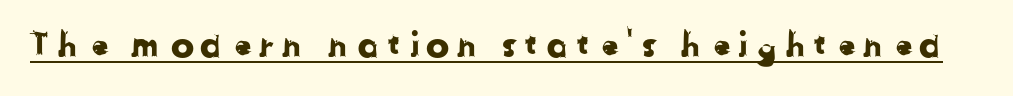
The image shows 35 px sans-serif type; set underlined; low stroke contrast and a medium x-height.
